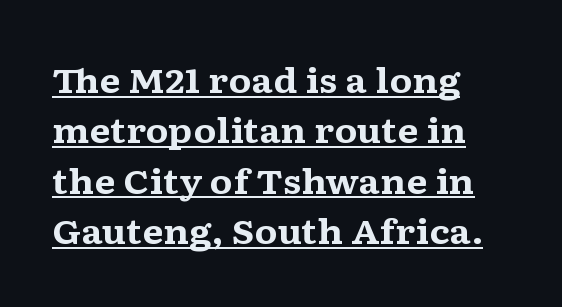
Q: Is the text bold? A: Yes.
Q: Is the text italic (slanted)? A: No, it is upright.
Q: Is the typeface a serif or a sans-serif typeface? A: Serif.
Q: Is the text underlined? A: Yes.
Q: How is the paragraph aligned? A: Left-aligned.
Q: Is the spacing between letters normal or unusually wide? A: Normal.
Q: Is the spacing between lines tight, normal or loose? A: Normal.
Q: Width (condensed, normal, or wide)? A: Wide.
Q: Stroke contrast? A: Medium.
Q: x-height? A: Medium.
Q: Monospaced? A: No.
